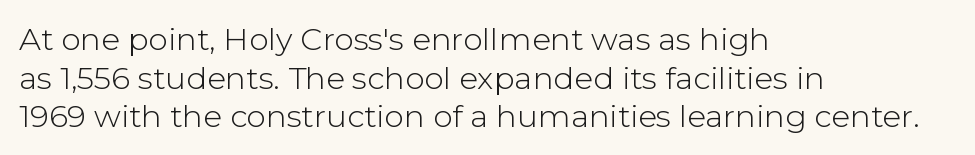
Q: Is the text bold? A: No.
Q: Is the text italic (slanted)? A: No, it is upright.
Q: Is the typeface a serif or a sans-serif typeface? A: Sans-serif.
Q: Is the text underlined? A: No.
Q: How is the paragraph aligned? A: Left-aligned.
Q: Is the spacing between letters normal or unusually wide? A: Normal.
Q: Is the spacing between lines tight, normal or loose? A: Normal.
Q: Width (condensed, normal, or wide)? A: Normal.
Q: Stroke contrast? A: Low.
Q: x-height? A: Medium.
Q: Monospaced? A: No.
